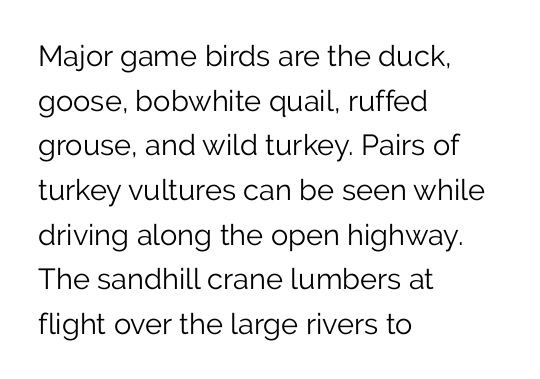
{"serif": "no", "italic": "no", "bold": "no", "weight": "light", "width": "normal", "stroke_contrast": "low", "x_height": "medium", "monospaced": "no", "underline": "no", "align": "left", "line_spacing": "normal", "line_spacing_ratio": 1.54, "letter_spacing": "normal", "letter_spacing_em": 0.0, "glyph_px": 29}
